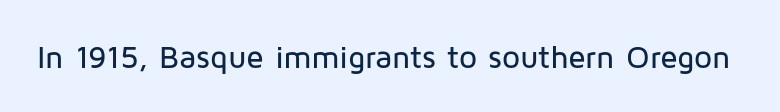
The image shows 32 px sans-serif type, upright; set normal letter spacing, not underlined; low stroke contrast and a medium x-height.
